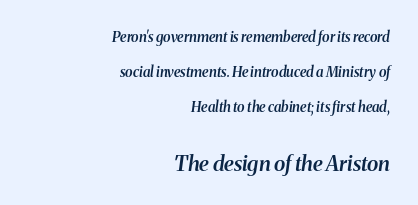
Beneath every word, the page is bare. Where is the straight margin? On the right. The passage shown is semibold, sitting just below true bold. Whoever set this chose breathing room over compactness in the vertical rhythm. This sample uses an oblique cut, with every glyph tilted off the vertical. Typesetter's note — lower block bumped up in size, upper block left smaller.
